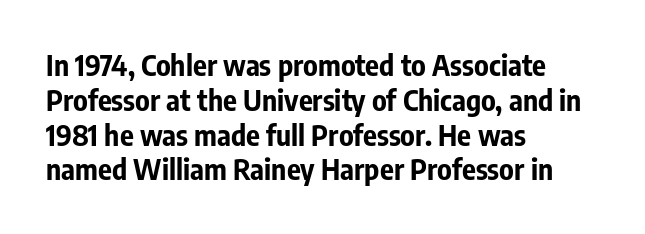
The image shows 29 px bold, condensed sans-serif type, upright; set left-aligned, line spacing 1.2x, normal letter spacing, not underlined; low stroke contrast and a medium x-height.
